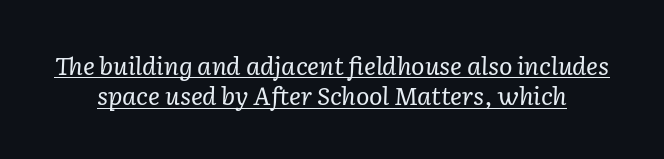
Q: Is the text bold? A: No.
Q: Is the text italic (slanted)? A: Yes, it leans right by about 2 degrees.
Q: Is the text underlined? A: Yes.
Q: Is the spacing between letters normal or unusually wide? A: Normal.
